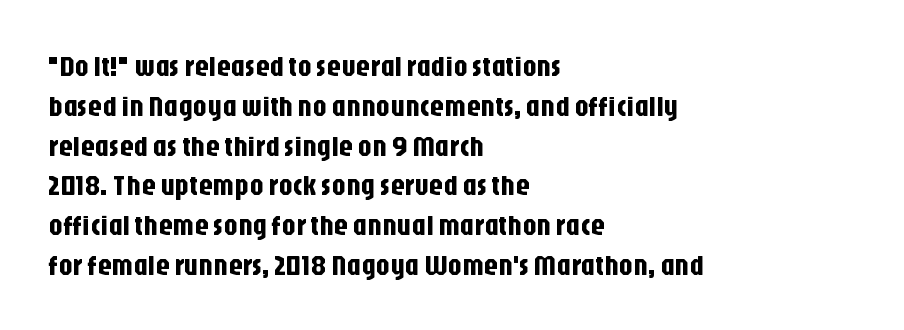
Q: Is the text italic (slanted)? A: No, it is upright.
Q: Is the typeface a serif or a sans-serif typeface? A: Sans-serif.
Q: Is the text underlined? A: No.
Q: How is the paragraph aligned? A: Left-aligned.
Q: Is the spacing between letters normal or unusually wide? A: Normal.
Q: Is the spacing between lines tight, normal or loose? A: Normal.
Q: Width (condensed, normal, or wide)? A: Condensed.
Q: Stroke contrast? A: Low.
Q: x-height? A: Large.
Q: Monospaced? A: No.
